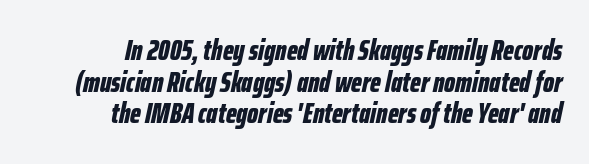
Q: Is the text bold? A: Yes.
Q: Is the text italic (slanted)? A: Yes, it leans right by about 12 degrees.
Q: Is the text underlined? A: No.
Q: How is the paragraph aligned? A: Right-aligned.
Q: Is the spacing between letters normal or unusually wide? A: Normal.
Q: Is the spacing between lines tight, normal or loose? A: Tight.
Q: Width (condensed, normal, or wide)? A: Condensed.
Q: Stroke contrast? A: Low.
Q: x-height? A: Medium.
Q: Monospaced? A: No.
